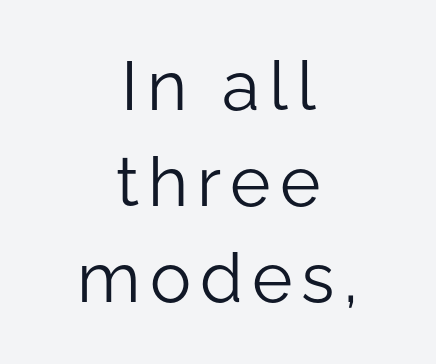
Q: Is the text bold? A: No.
Q: Is the text italic (slanted)? A: No, it is upright.
Q: Is the typeface a serif or a sans-serif typeface? A: Sans-serif.
Q: Is the text underlined? A: No.
Q: How is the paragraph aligned? A: Centered.
Q: Is the spacing between lines tight, normal or loose? A: Normal.
Q: Width (condensed, normal, or wide)? A: Normal.
Q: Stroke contrast? A: Low.
Q: x-height? A: Medium.
Q: Monospaced? A: No.
